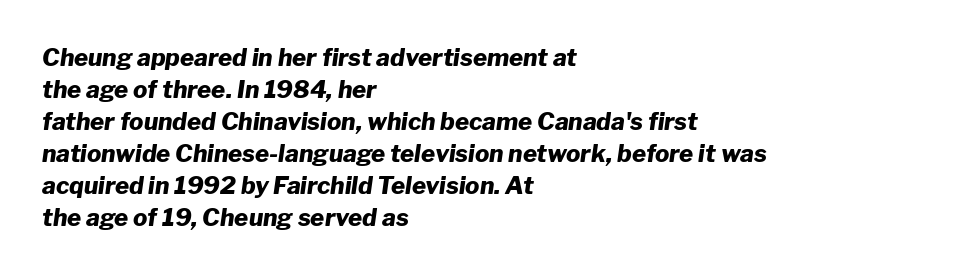
{"italic": "yes", "lean": "right", "slant_degrees": 8, "bold": "yes", "underline": "no", "align": "left", "line_spacing": "normal", "line_spacing_ratio": 1.33, "letter_spacing": "normal", "letter_spacing_em": 0.0, "glyph_px": 24}
